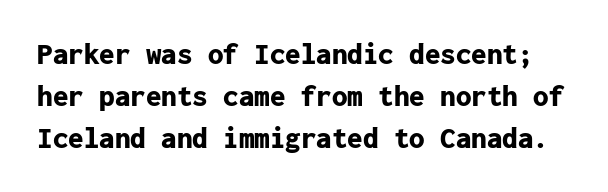
{"serif": "no", "italic": "no", "bold": "yes", "weight": "bold", "width": "normal", "stroke_contrast": "low", "x_height": "medium", "monospaced": "yes", "underline": "no", "line_spacing": "normal", "line_spacing_ratio": 1.36, "letter_spacing": "normal", "letter_spacing_em": 0.0, "glyph_px": 31}
